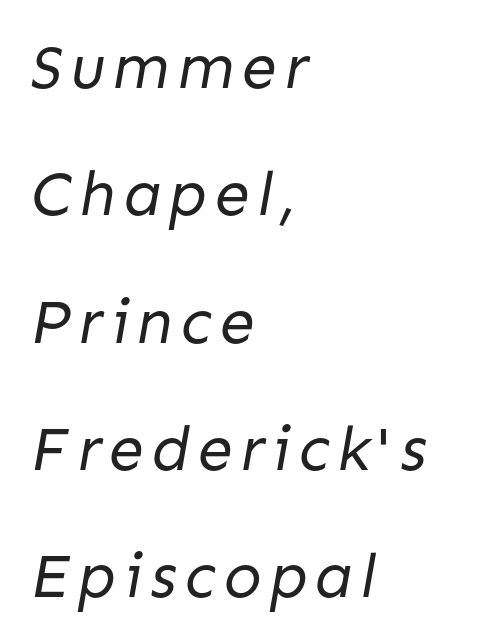
Quick note: underline off. The paragraph shown leans on its left margin. A light-to-regular cut is what we see here. These lines stand farther apart than default settings would place them. This sample uses a sans-serif face.
